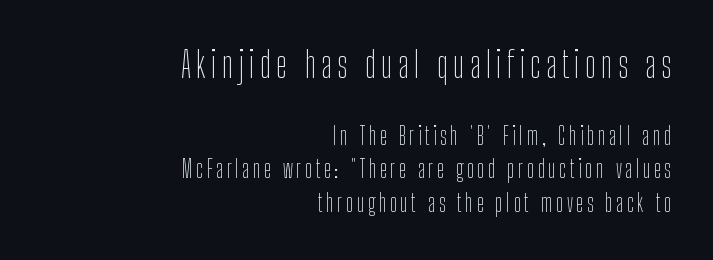
{"serif": "no", "italic": "no", "bold": "no", "weight": "thin", "width": "condensed", "stroke_contrast": "low", "x_height": "medium", "monospaced": "no", "underline": "no", "align": "right", "line_spacing": "normal", "line_spacing_ratio": 1.39, "larger_block": "first", "size_ratio": 1.5, "glyph_px": 36}
